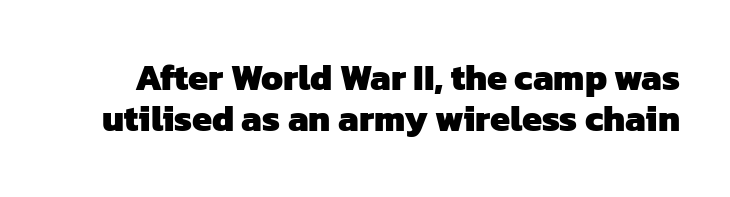
The image shows 36 px heavy sans-serif type; set tight line spacing (1.14x), normal letter spacing, not underlined; low stroke contrast and a medium x-height.
